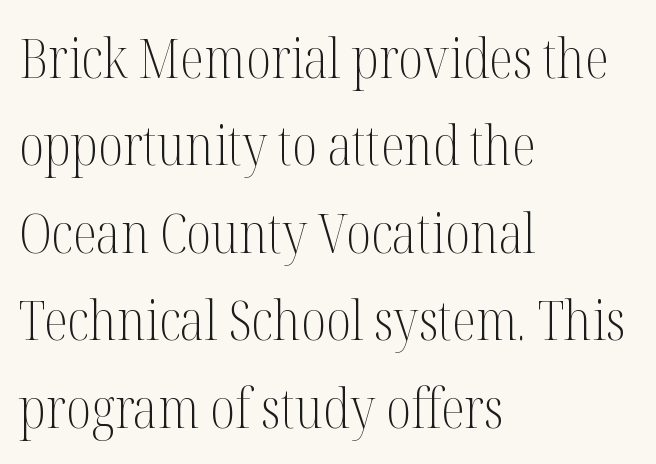
The image shows 55 px light, condensed serif type, upright; set left-aligned, normal line spacing (1.59x), normal letter spacing, not underlined; medium stroke contrast and a medium x-height.
